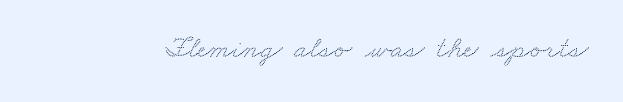
Rule under the text: the space is simply empty. Type style note: has serifs. Varying glyph widths throughout — classic text-font behaviour. A typesetter would call this zero additional tracking.
